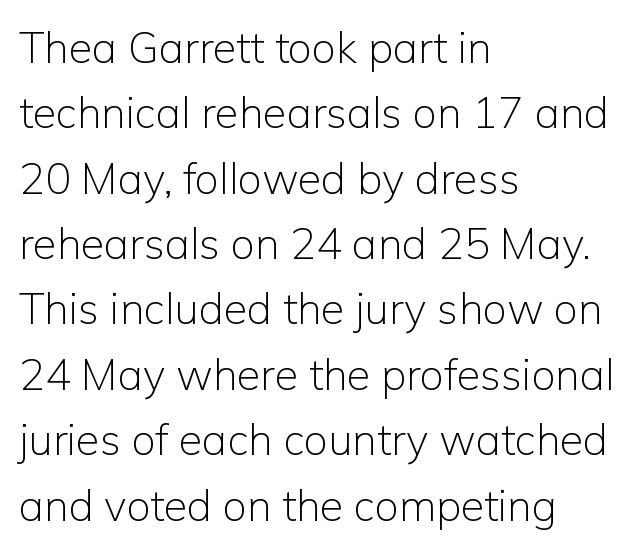
Q: Is the text bold? A: No.
Q: Is the text italic (slanted)? A: No, it is upright.
Q: Is the typeface a serif or a sans-serif typeface? A: Sans-serif.
Q: Is the text underlined? A: No.
Q: How is the paragraph aligned? A: Left-aligned.
Q: Is the spacing between letters normal or unusually wide? A: Normal.
Q: Is the spacing between lines tight, normal or loose? A: Normal.
Q: Width (condensed, normal, or wide)? A: Normal.
Q: Stroke contrast? A: Low.
Q: x-height? A: Medium.
Q: Monospaced? A: No.
